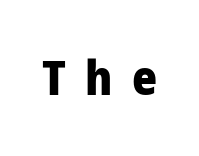
The image shows 48 px heavy sans-serif type, upright; set unusually wide letter spacing (+0.41 em), not underlined; low stroke contrast and a medium x-height.
